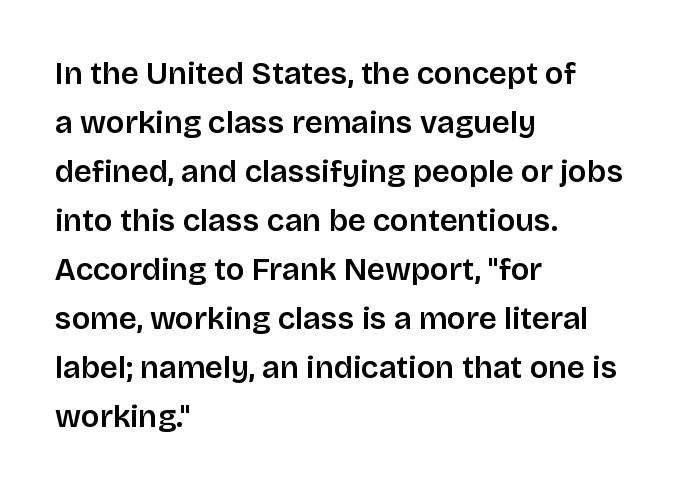
{"serif": "no", "italic": "no", "width": "normal", "stroke_contrast": "low", "x_height": "large", "monospaced": "no", "underline": "no", "align": "left", "line_spacing": "normal", "line_spacing_ratio": 1.58, "letter_spacing": "normal", "letter_spacing_em": 0.0, "glyph_px": 31}
